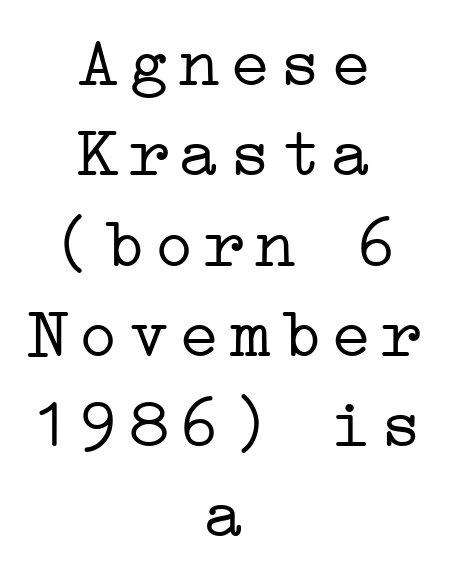
The image shows 70 px light, wide serif type, upright; set centered, normal line spacing (1.29x), not underlined; low stroke contrast and a medium x-height.
